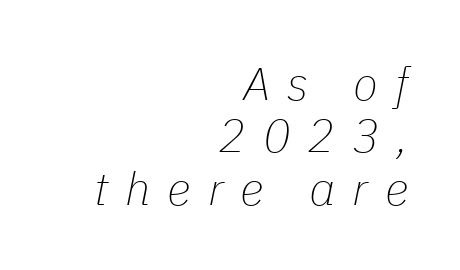
The image shows 46 px thin type, italic (leaning right); set right-aligned, tight line spacing (1.14x), unusually wide letter spacing (+0.37 em), not underlined; low stroke contrast and a medium x-height.
